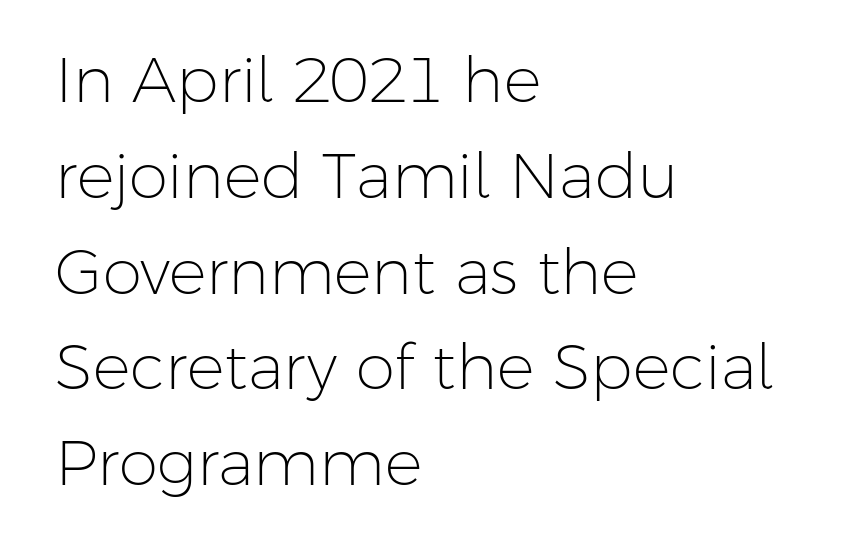
{"serif": "no", "italic": "no", "bold": "no", "weight": "light", "width": "normal", "stroke_contrast": "low", "x_height": "medium", "monospaced": "no", "underline": "no", "align": "left", "line_spacing": "normal", "line_spacing_ratio": 1.52, "letter_spacing": "normal", "letter_spacing_em": 0.0, "glyph_px": 63}
